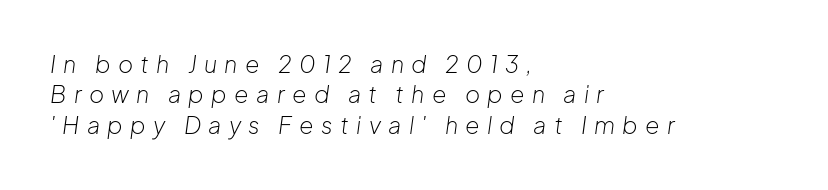
The image shows 23 px text type, italic (leaning right); set left-aligned, normal line spacing (1.32x), unusually wide letter spacing (+0.32 em), not underlined.
